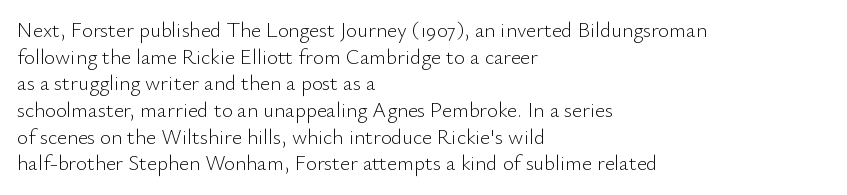
Q: Is the text bold? A: No.
Q: Is the text italic (slanted)? A: No, it is upright.
Q: Is the text underlined? A: No.
Q: How is the paragraph aligned? A: Left-aligned.
Q: Is the spacing between letters normal or unusually wide? A: Normal.
Q: Is the spacing between lines tight, normal or loose? A: Normal.
